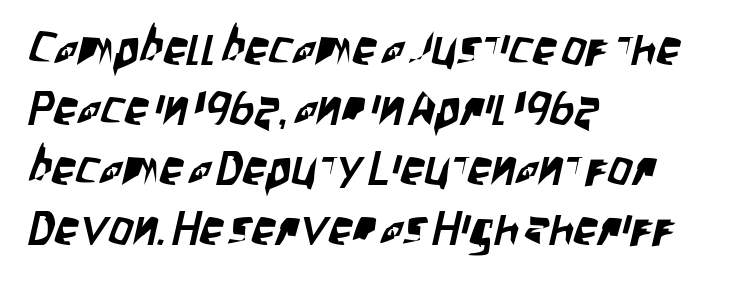
{"serif": "no", "width": "condensed", "stroke_contrast": "low", "x_height": "large", "monospaced": "no", "underline": "no", "align": "left", "line_spacing": "normal", "line_spacing_ratio": 1.25, "letter_spacing": "normal", "letter_spacing_em": 0.0, "glyph_px": 48}
